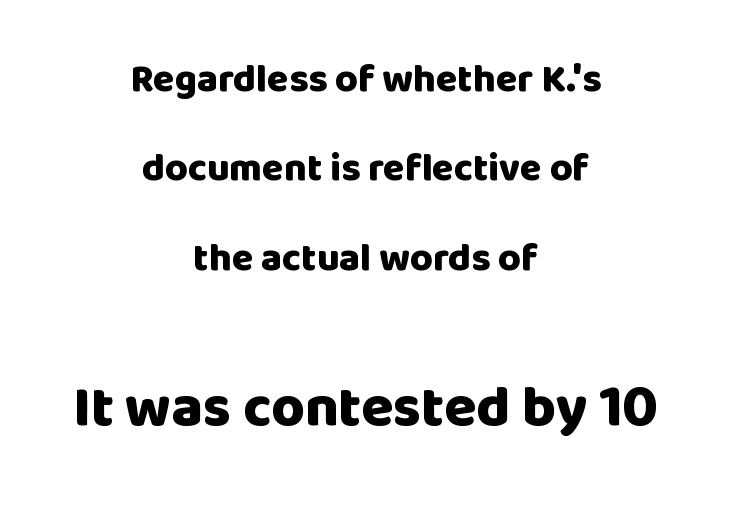
{"serif": "no", "italic": "no", "bold": "yes", "weight": "heavy", "width": "normal", "stroke_contrast": "low", "x_height": "large", "monospaced": "no", "underline": "no", "align": "center", "line_spacing": "loose", "line_spacing_ratio": 2.29, "letter_spacing": "normal", "letter_spacing_em": 0.0, "larger_block": "second", "size_ratio": 1.49, "glyph_px": 58}
